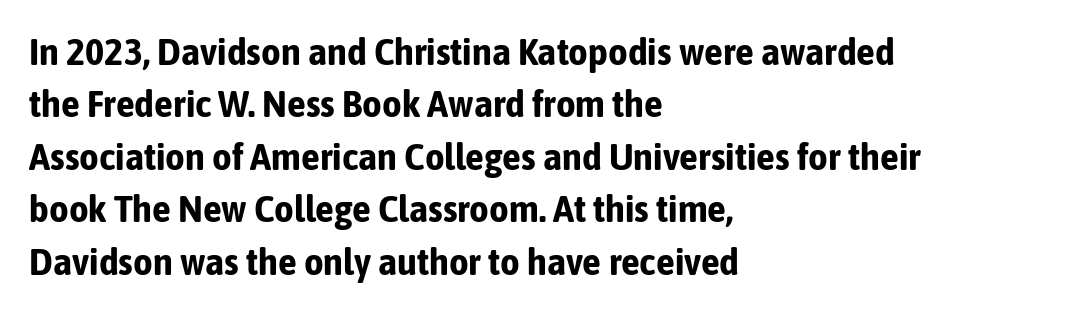
{"serif": "no", "italic": "no", "bold": "yes", "weight": "bold", "width": "condensed", "stroke_contrast": "low", "x_height": "medium", "monospaced": "no", "underline": "no", "align": "left", "line_spacing": "normal", "line_spacing_ratio": 1.38, "letter_spacing": "normal", "letter_spacing_em": 0.0, "glyph_px": 38}
